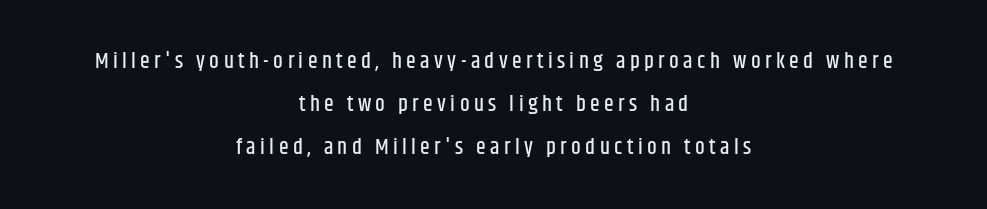
Q: Is the text italic (slanted)? A: No, it is upright.
Q: Is the text underlined? A: No.
Q: How is the paragraph aligned? A: Centered.
Q: Is the spacing between letters normal or unusually wide? A: Unusually wide.
Q: Is the spacing between lines tight, normal or loose? A: Loose.
